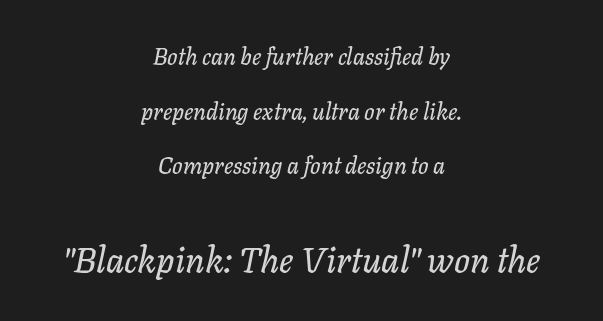
A clean baseline with only descenders dipping below it. Note the varied advance widths — an 'i' is clearly narrower than an 'm'. Compared with a flush-left layout, this one balances lines on the center instead. In terms of leading, this rendering errs on the spacious side.
